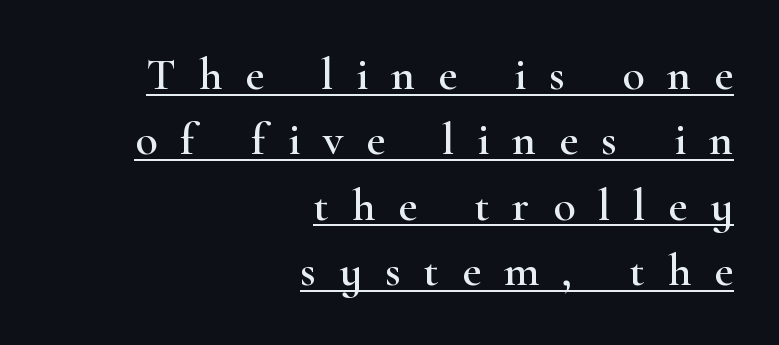
Q: Is the text italic (slanted)? A: No, it is upright.
Q: Is the typeface a serif or a sans-serif typeface? A: Serif.
Q: Is the text underlined? A: Yes.
Q: How is the paragraph aligned? A: Right-aligned.
Q: Is the spacing between letters normal or unusually wide? A: Unusually wide.
Q: Is the spacing between lines tight, normal or loose? A: Normal.
Q: Width (condensed, normal, or wide)? A: Wide.
Q: Stroke contrast? A: High.
Q: x-height? A: Small.
Q: Monospaced? A: No.
